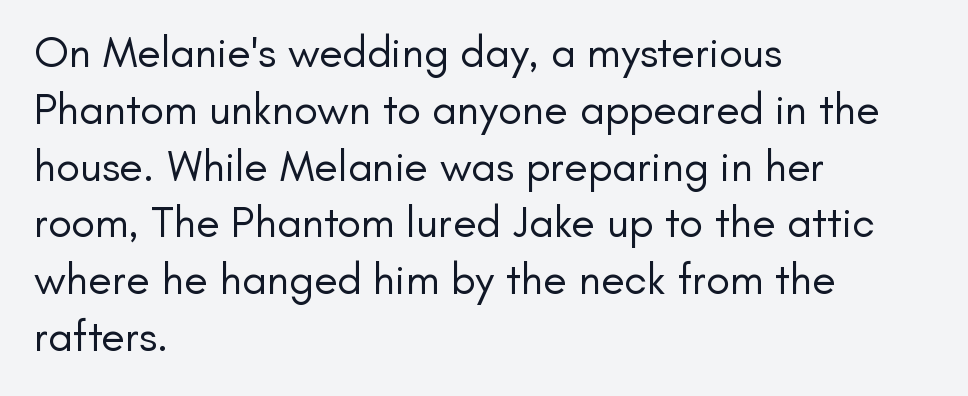
{"serif": "no", "italic": "no", "bold": "no", "weight": "regular", "width": "normal", "stroke_contrast": "low", "x_height": "small", "monospaced": "no", "underline": "no", "align": "left", "line_spacing": "normal", "line_spacing_ratio": 1.29, "letter_spacing": "normal", "letter_spacing_em": 0.0, "glyph_px": 44}
